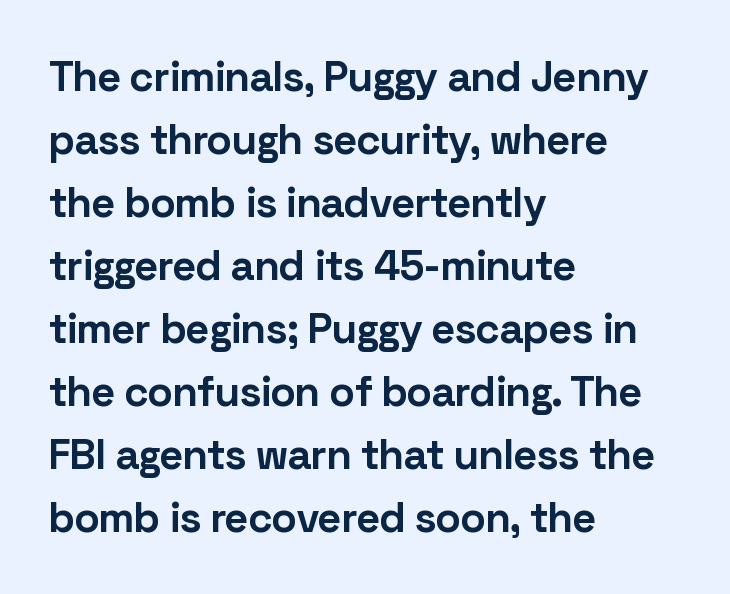
{"serif": "no", "italic": "no", "bold": "yes", "weight": "bold", "width": "normal", "stroke_contrast": "low", "x_height": "medium", "monospaced": "no", "underline": "no", "align": "left", "line_spacing": "normal", "line_spacing_ratio": 1.5, "letter_spacing": "normal", "letter_spacing_em": 0.0, "glyph_px": 42}
